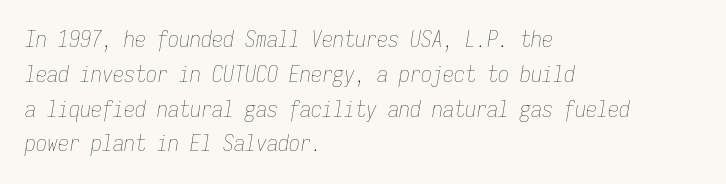
Q: Is the text bold? A: No.
Q: Is the text italic (slanted)? A: Yes, it leans right by about 9 degrees.
Q: Is the text underlined? A: No.
Q: How is the paragraph aligned? A: Left-aligned.
Q: Is the spacing between letters normal or unusually wide? A: Normal.
Q: Is the spacing between lines tight, normal or loose? A: Normal.
